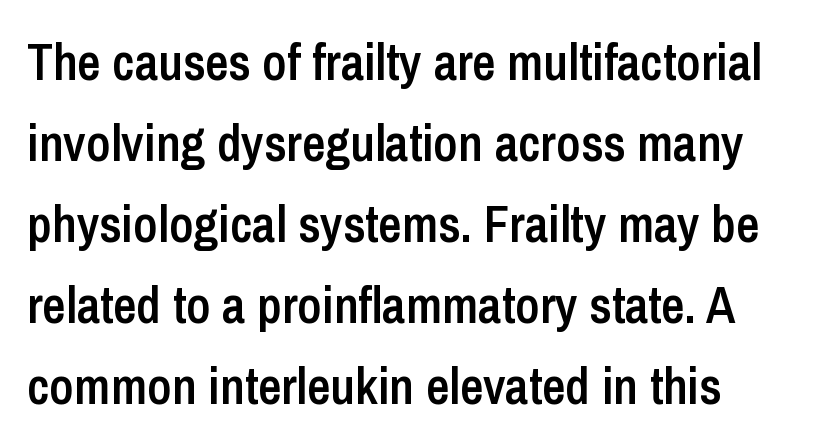
The image shows 51 px semibold, condensed sans-serif type, upright; set left-aligned, normal line spacing (1.59x), normal letter spacing, not underlined; low stroke contrast and a medium x-height.
